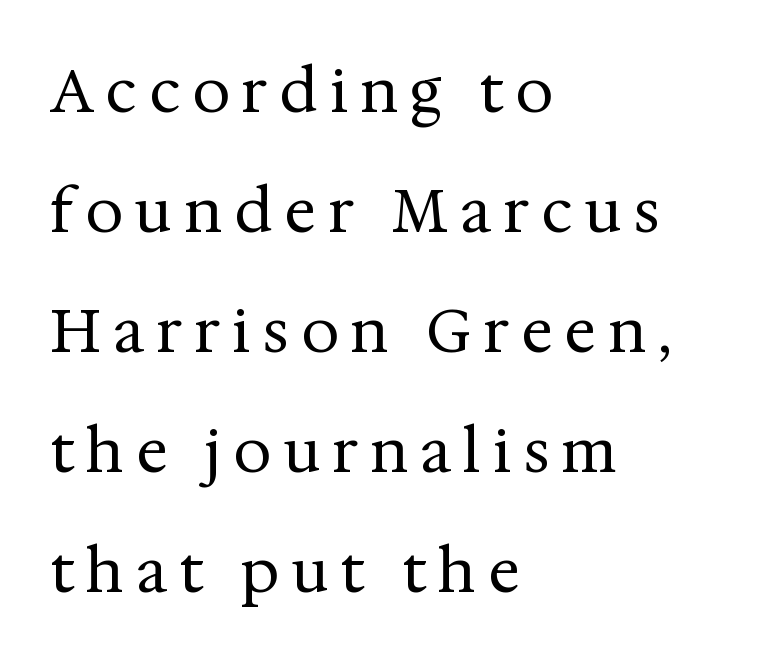
The image shows 60 px regular-weight serif type, upright; set left-aligned, loose line spacing (2.0x), unusually wide letter spacing (+0.2 em), not underlined; medium stroke contrast and a medium x-height.
